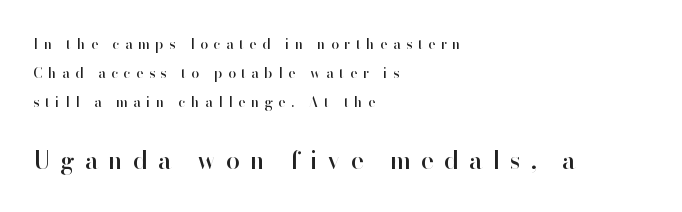
{"italic": "no", "underline": "no", "align": "left", "line_spacing": "loose", "line_spacing_ratio": 2.07, "letter_spacing": "wide", "letter_spacing_em": 0.39, "larger_block": "second", "size_ratio": 1.79, "glyph_px": 25}
